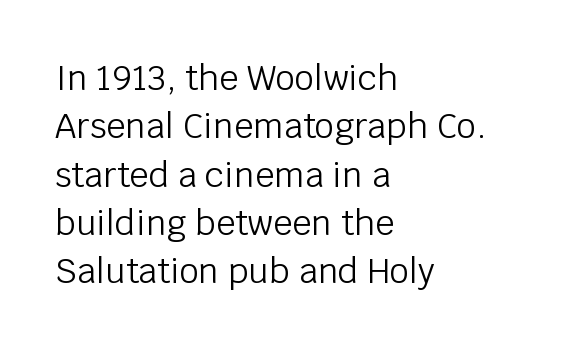
{"serif": "no", "italic": "no", "bold": "no", "weight": "light", "width": "normal", "stroke_contrast": "low", "x_height": "large", "monospaced": "no", "underline": "no", "align": "left", "line_spacing": "normal", "line_spacing_ratio": 1.42, "letter_spacing": "normal", "letter_spacing_em": 0.0, "glyph_px": 34}
